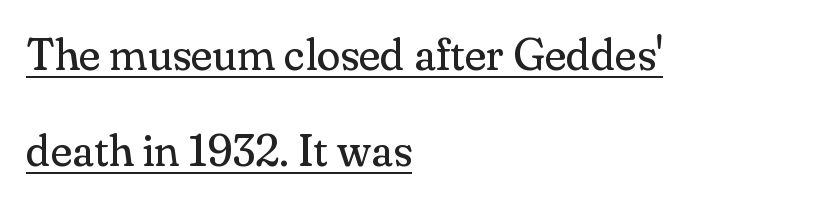
The image shows 44 px regular-weight serif type, upright; set left-aligned, loose line spacing (2.18x), normal letter spacing, underlined; medium stroke contrast and a small x-height.
